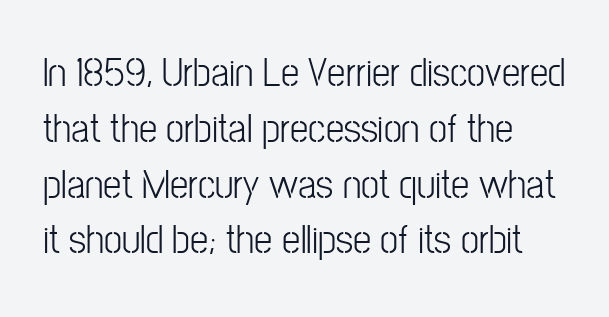
A clean baseline with only descenders dipping below it. The letterforms sit shoulder to shoulder at normal distance. These lines were composed using upright roman letters. Unlike a traditional serif, this face leaves its strokes unadorned. These lines are rendered in a variable-pitch font. Summary of vertical rhythm: regular, with standard interline spacing.
